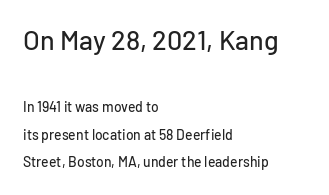
Notice how the passage keeps a crisp vertical edge on the left only. Is there any slant? The stems are plumb. These two chunks differ in scale, with the top chunk taking the larger measure. There is no visible air inserted between adjacent glyphs.
